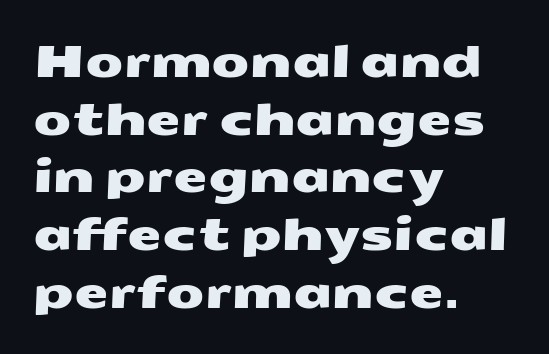
The image shows 44 px wide sans-serif type; set left-aligned, normal line spacing (1.31x), normal letter spacing, not underlined; medium stroke contrast and a medium x-height.
